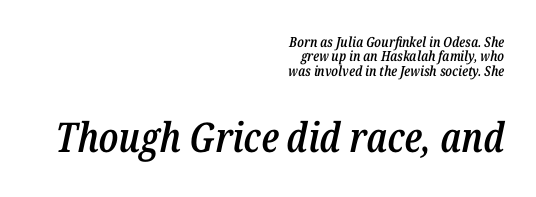
Q: Is the text bold? A: Semi-bold.
Q: Is the text italic (slanted)? A: Yes, it leans right by about 12 degrees.
Q: Is the text underlined? A: No.
Q: How is the paragraph aligned? A: Right-aligned.
Q: Is the spacing between letters normal or unusually wide? A: Normal.
Q: Is the spacing between lines tight, normal or loose? A: Tight.
Q: Which block of text is set in a larger size, the first (top) or the second (bottom)? A: The second (bottom) one.
Q: Width (condensed, normal, or wide)? A: Condensed.
Q: Stroke contrast? A: Low.
Q: x-height? A: Medium.
Q: Monospaced? A: No.
